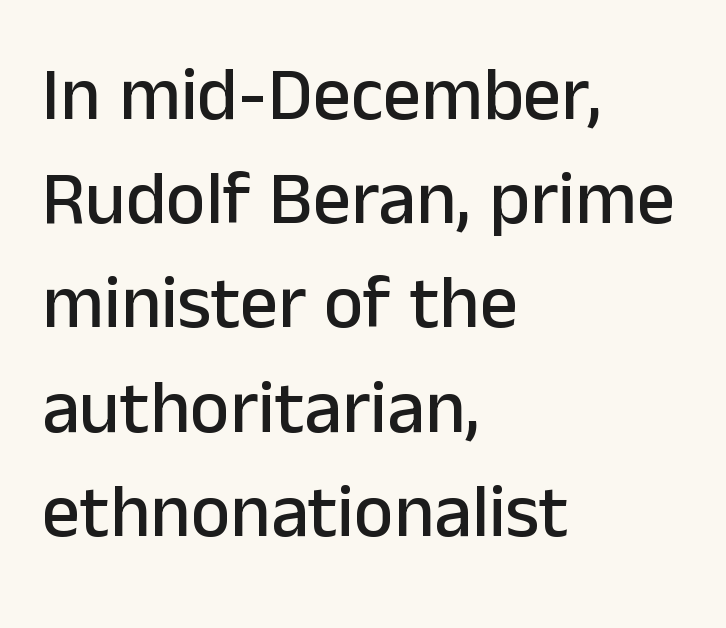
Is this a sans? Yes — the strokes have no serifs. Posture: straight, roman, zero tilt. Caption: multi-line text, flush left, ragged right. Line spacing here is normal.
